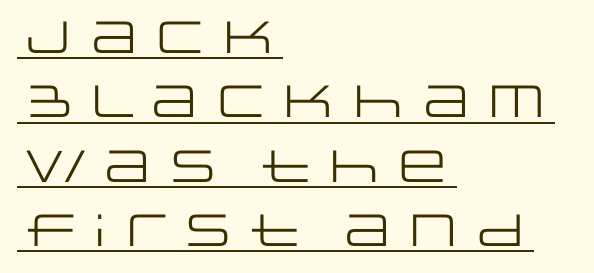
In designer terms, the underline attribute is active on this setting. When letters stand straight like this, we call the style roman or upright. Here the designer chose a conventional face with non-uniform glyph widths. Short and long lines alike share a common starting point at left. Grotesque or geometric, the face here clearly has no serifs. Compared with typical paragraphs, the rows here are spaced about the same.
